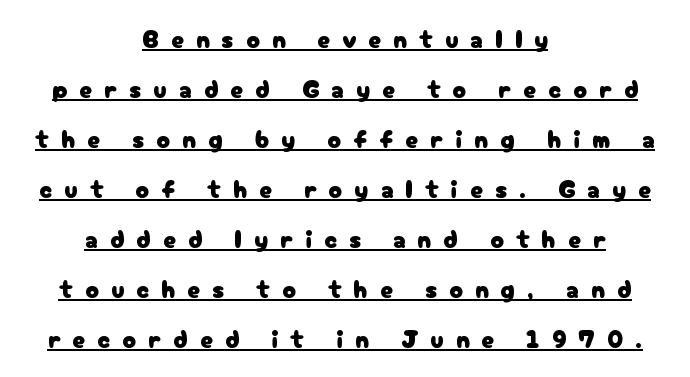
Q: Is the text italic (slanted)? A: No, it is upright.
Q: Is the text underlined? A: Yes.
Q: How is the paragraph aligned? A: Centered.
Q: Is the spacing between letters normal or unusually wide? A: Unusually wide.
Q: Is the spacing between lines tight, normal or loose? A: Loose.
